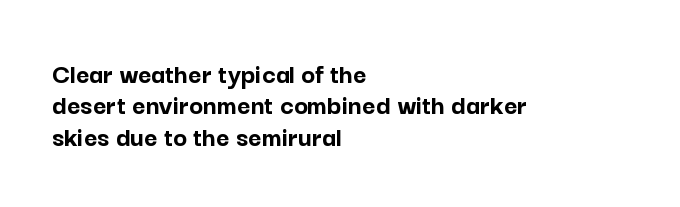
The image shows 29 px semibold sans-serif type, upright; set left-aligned, tight line spacing (1.08x), normal letter spacing, not underlined; low stroke contrast and a medium x-height.
